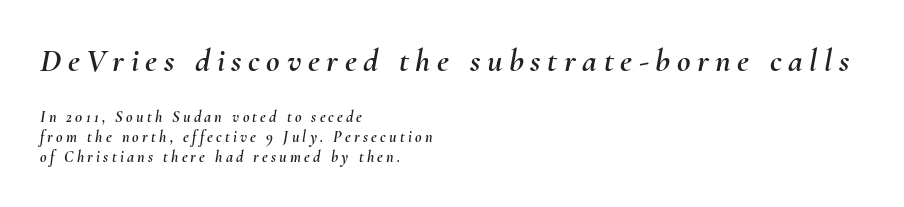
Horizontal alignment here is leftward, the default for most running prose. Check the space under the baseline: it is left empty. Between these two stacked blocks, the higher one wins on size. Quick note: italic. Note the varied advance widths — an 'i' is clearly narrower than an 'm'.
